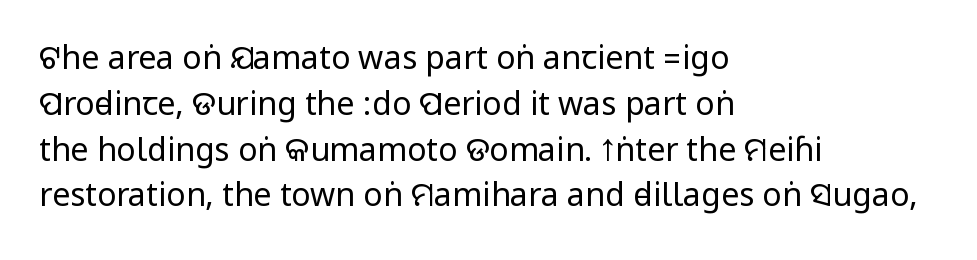
The font sits on the lighter half of the weight spectrum, regular included. Stroke terminals: plain, sans-serif. Underline: absent. Do the letters lean? They stand straight.
